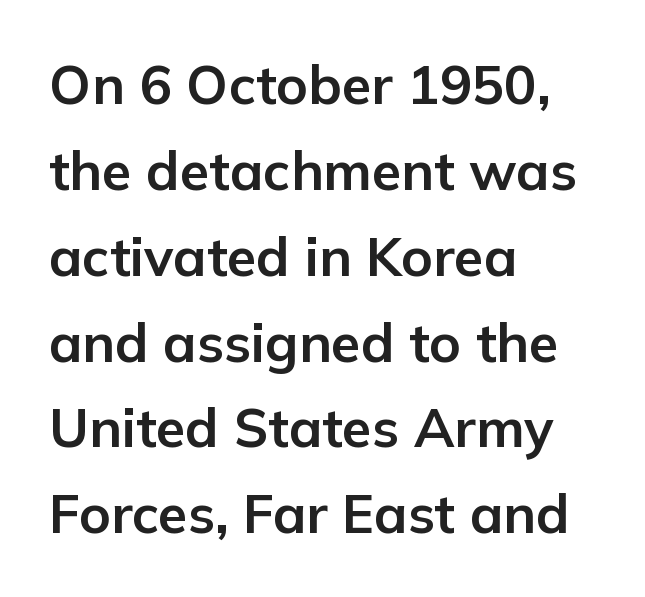
Note: no serifs on the glyphs. Unmarked baselines from the first word to the last. Think of a printed novel: that variable character pitch is what you see here. Whoever set this chose a conventional vertical rhythm. Every character sits straight up, as roman type does. Chunky letters — that's bold for sure.
